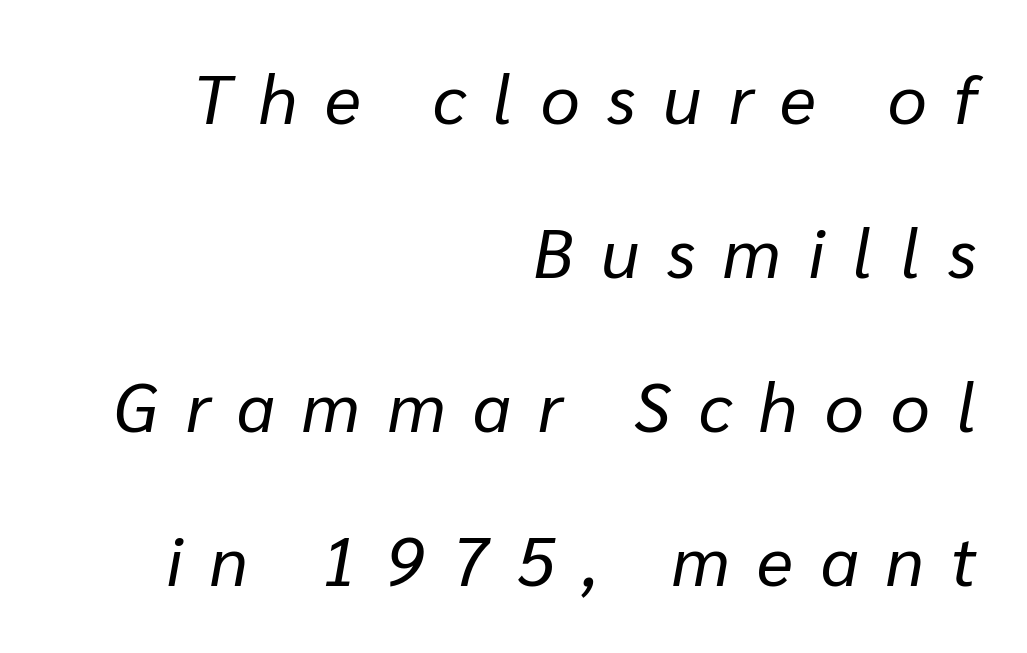
{"italic": "yes", "lean": "right", "slant_degrees": 10, "bold": "no", "weight": "regular", "width": "normal", "stroke_contrast": "low", "x_height": "medium", "monospaced": "no", "underline": "no", "align": "right", "line_spacing": "loose", "line_spacing_ratio": 2.23, "letter_spacing": "wide", "letter_spacing_em": 0.4, "glyph_px": 69}
